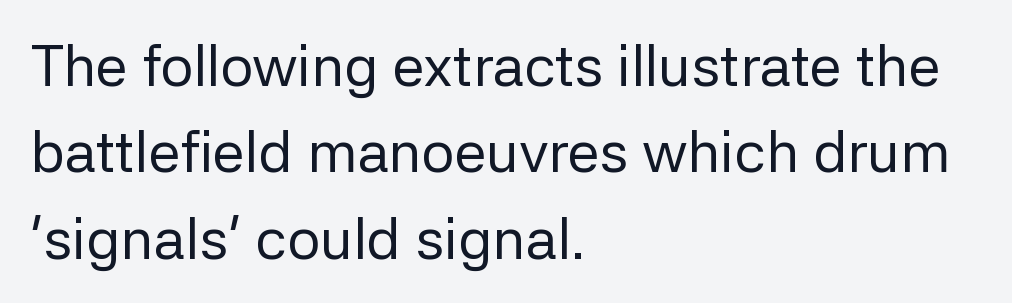
The rows are spaced the way most documents space them. Compared with typical body copy, the letter spacing here is the same. Every stem runs plumb, perpendicular to the baseline. Letterform terminals end flat and unadorned throughout the passage. Rule under the text: the space is simply empty.
